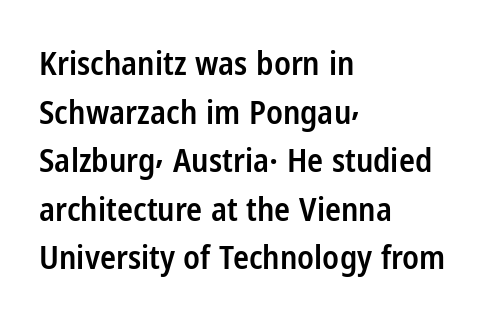
You could not count columns in this text — the font is proportionally spaced. The glyphs in this specimen are sans serif. Normally led — the rows are evenly, conventionally spaced. The glyphs have the mass of a demibold cut, below bold. The letters stand straight up with perfectly vertical stems. A student would call this left alignment; a typographer would say flush left, rag right.
